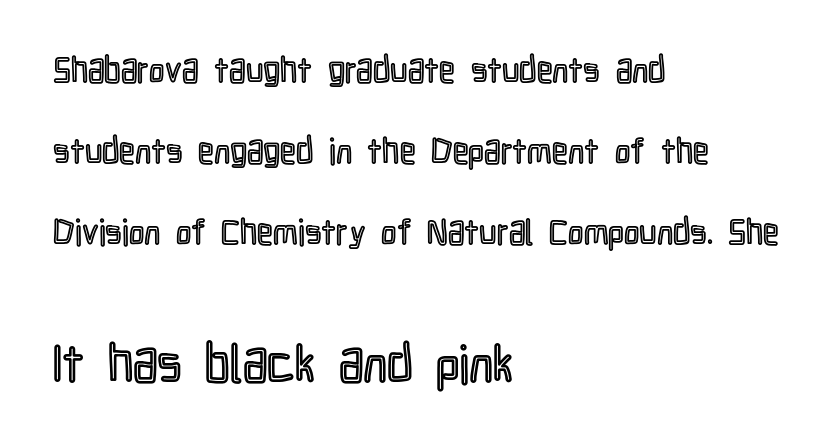
{"italic": "no", "width": "condensed", "x_height": "medium", "monospaced": "no", "underline": "no", "align": "left", "line_spacing": "loose", "line_spacing_ratio": 2.32, "letter_spacing": "normal", "letter_spacing_em": 0.0, "larger_block": "second", "size_ratio": 1.49, "glyph_px": 52}
